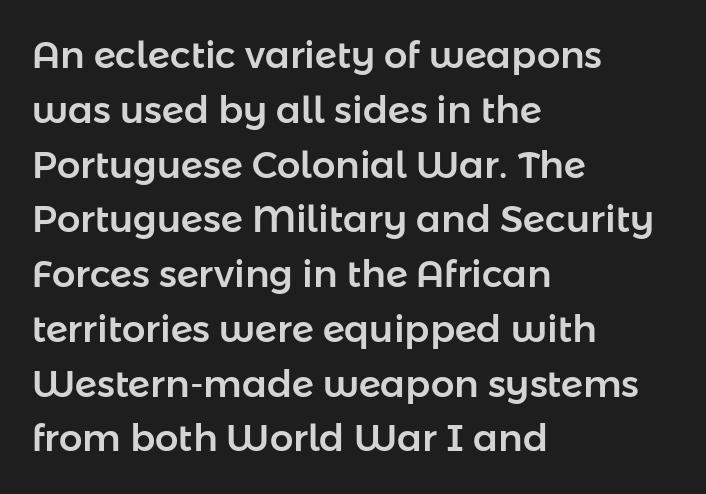
This rendering employs a face without finishing strokes, i.e., a sans-serif. The face used here is rendered with its standard letterfit. In CSS terms this would be text-align: left. Ascenders rise straight up at ninety degrees.
